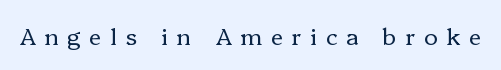
The image shows 23 px text type, upright; set unusually wide letter spacing (+0.38 em), not underlined.
